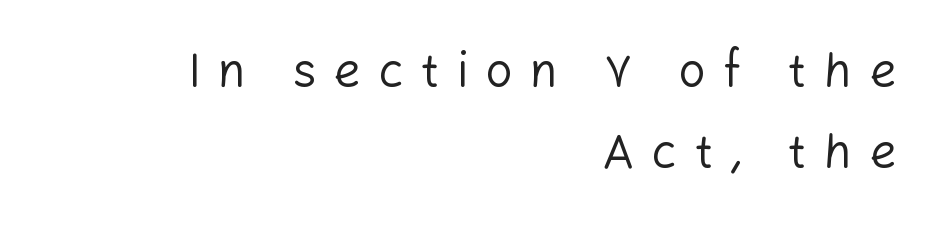
{"serif": "no", "italic": "no", "bold": "no", "weight": "regular", "width": "normal", "stroke_contrast": "low", "x_height": "medium", "monospaced": "no", "underline": "no", "align": "right", "line_spacing": "normal", "line_spacing_ratio": 1.69, "letter_spacing": "wide", "letter_spacing_em": 0.36, "glyph_px": 48}
